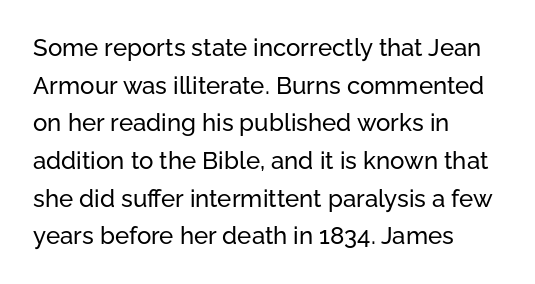
{"italic": "no", "underline": "no", "align": "left", "line_spacing": "normal", "line_spacing_ratio": 1.57, "letter_spacing": "normal", "letter_spacing_em": 0.0, "glyph_px": 24}
